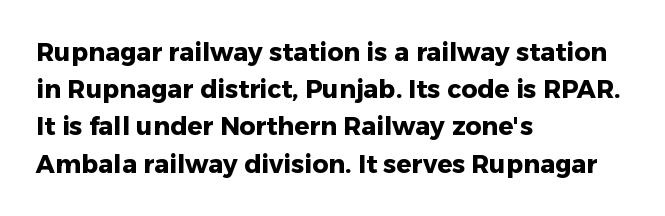
Italic: no, the glyphs are upright roman. Weight: bold. A typesetter would call this zero additional tracking. Does the copy run flush right? No — it runs flush left. In terms of leading, this rendering sits right in the middle. Quick note: underline off.
